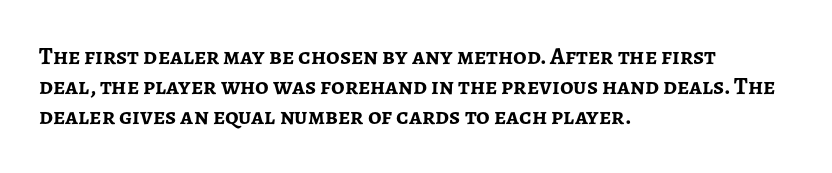
Q: Is the text bold? A: Yes.
Q: Is the text italic (slanted)? A: No, it is upright.
Q: Is the text underlined? A: No.
Q: How is the paragraph aligned? A: Left-aligned.
Q: Is the spacing between letters normal or unusually wide? A: Normal.
Q: Is the spacing between lines tight, normal or loose? A: Normal.
